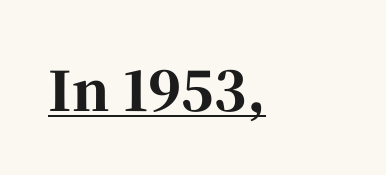
Q: Is the text bold? A: Yes.
Q: Is the text italic (slanted)? A: No, it is upright.
Q: Is the typeface a serif or a sans-serif typeface? A: Serif.
Q: Is the text underlined? A: Yes.
Q: How is the paragraph aligned? A: Left-aligned.
Q: Is the spacing between letters normal or unusually wide? A: Normal.
Q: Width (condensed, normal, or wide)? A: Normal.
Q: Stroke contrast? A: High.
Q: x-height? A: Medium.
Q: Monospaced? A: No.
